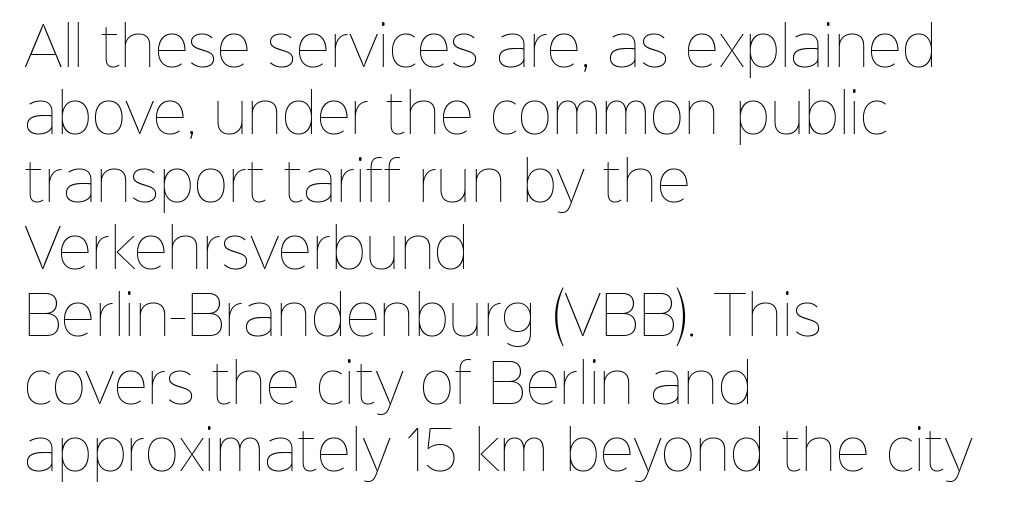
Q: Is the text bold? A: No.
Q: Is the text italic (slanted)? A: No, it is upright.
Q: Is the text underlined? A: No.
Q: How is the paragraph aligned? A: Left-aligned.
Q: Is the spacing between letters normal or unusually wide? A: Normal.
Q: Is the spacing between lines tight, normal or loose? A: Normal.
Q: Width (condensed, normal, or wide)? A: Normal.
Q: Stroke contrast? A: Low.
Q: x-height? A: Medium.
Q: Monospaced? A: No.
